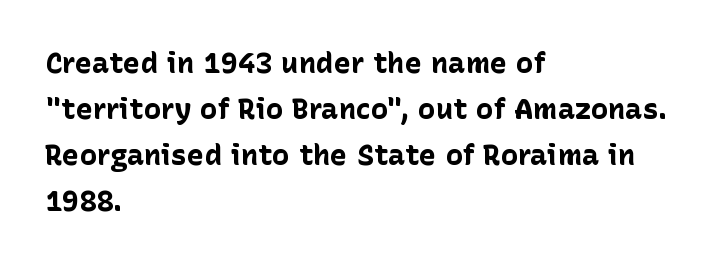
{"serif": "no", "italic": "no", "bold": "yes", "weight": "bold", "width": "normal", "stroke_contrast": "low", "x_height": "medium", "monospaced": "no", "underline": "no", "align": "left", "line_spacing": "normal", "line_spacing_ratio": 1.59, "letter_spacing": "normal", "letter_spacing_em": 0.0, "glyph_px": 29}
